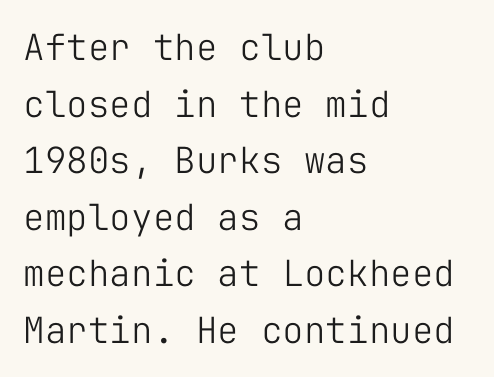
Q: Is the text bold? A: No.
Q: Is the text italic (slanted)? A: No, it is upright.
Q: Is the typeface a serif or a sans-serif typeface? A: Sans-serif.
Q: Is the text underlined? A: No.
Q: How is the paragraph aligned? A: Left-aligned.
Q: Is the spacing between letters normal or unusually wide? A: Normal.
Q: Is the spacing between lines tight, normal or loose? A: Normal.
Q: Width (condensed, normal, or wide)? A: Normal.
Q: Stroke contrast? A: Low.
Q: x-height? A: Medium.
Q: Monospaced? A: Yes.
